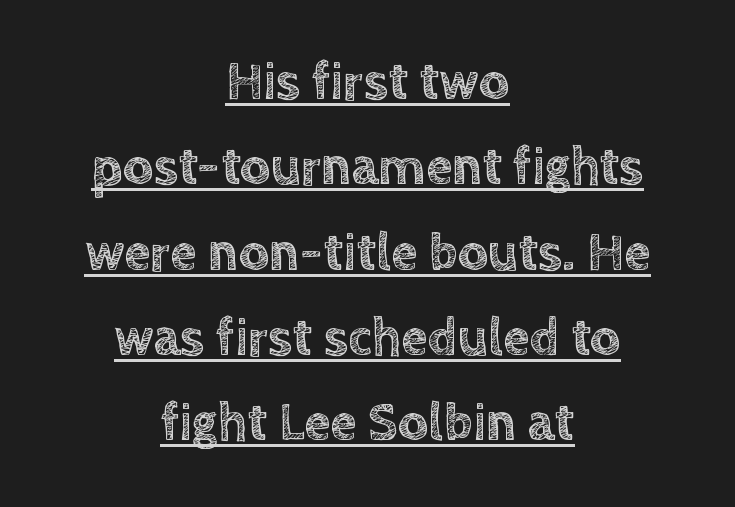
{"italic": "no", "width": "normal", "x_height": "large", "monospaced": "no", "underline": "yes", "align": "center", "line_spacing": "normal", "line_spacing_ratio": 1.61, "letter_spacing": "normal", "letter_spacing_em": 0.0, "glyph_px": 53}
